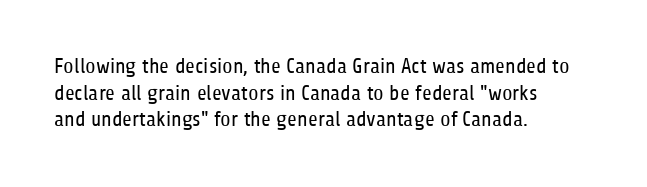
Q: Is the text bold? A: No.
Q: Is the text italic (slanted)? A: No, it is upright.
Q: Is the text underlined? A: No.
Q: How is the paragraph aligned? A: Left-aligned.
Q: Is the spacing between letters normal or unusually wide? A: Normal.
Q: Is the spacing between lines tight, normal or loose? A: Normal.
